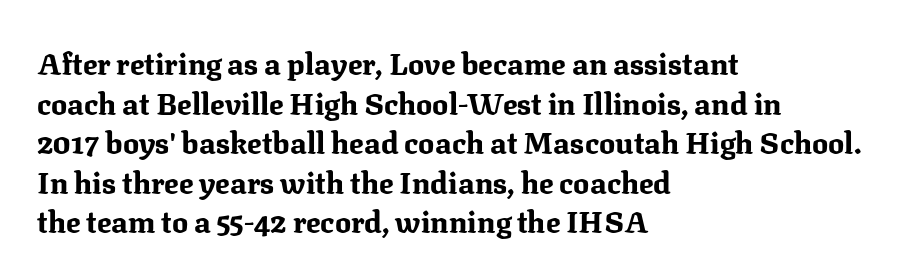
The image shows 30 px bold serif type, upright; set left-aligned, normal line spacing (1.32x), normal letter spacing, not underlined; medium stroke contrast and a medium x-height.
